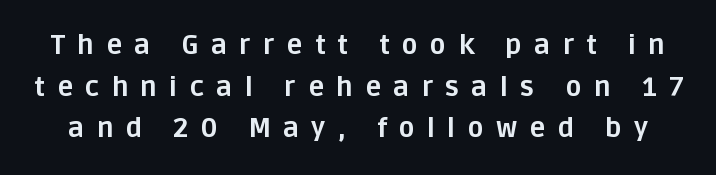
The image shows 27 px bold type, upright; set normal line spacing (1.54x), unusually wide letter spacing (+0.45 em), not underlined.
